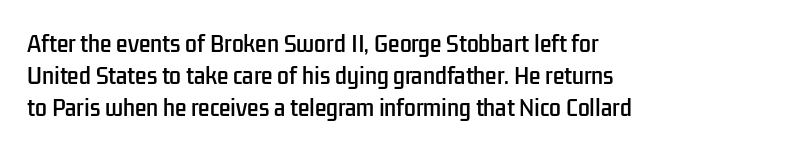
Layout note: lines flush left. The string is rendered with underlining switched off. The line texture is even and compact thanks to regular tracking. A roman cut, with each character standing at attention. The space between consecutive lines is moderate.
